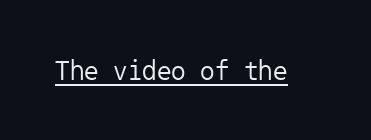
Q: Is the text bold? A: No.
Q: Is the text italic (slanted)? A: No, it is upright.
Q: Is the typeface a serif or a sans-serif typeface? A: Sans-serif.
Q: Is the text underlined? A: Yes.
Q: Is the spacing between letters normal or unusually wide? A: Normal.
Q: Width (condensed, normal, or wide)? A: Normal.
Q: Stroke contrast? A: Low.
Q: x-height? A: Medium.
Q: Monospaced? A: Yes.
